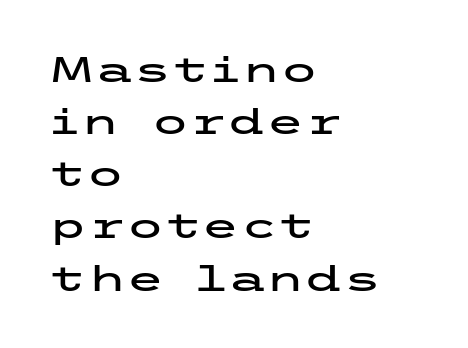
Q: Is the text italic (slanted)? A: No, it is upright.
Q: Is the typeface a serif or a sans-serif typeface? A: Sans-serif.
Q: Is the text underlined? A: No.
Q: How is the paragraph aligned? A: Left-aligned.
Q: Is the spacing between letters normal or unusually wide? A: Normal.
Q: Is the spacing between lines tight, normal or loose? A: Normal.
Q: Width (condensed, normal, or wide)? A: Wide.
Q: Stroke contrast? A: Low.
Q: x-height? A: Medium.
